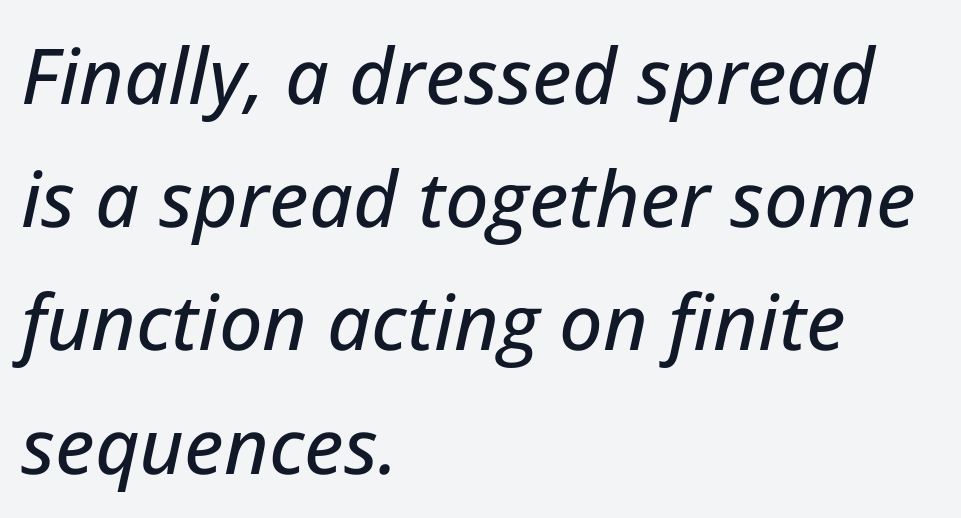
{"italic": "yes", "lean": "right", "slant_degrees": 12, "width": "normal", "stroke_contrast": "low", "x_height": "medium", "monospaced": "no", "underline": "no", "align": "left", "line_spacing": "normal", "line_spacing_ratio": 1.6, "letter_spacing": "normal", "letter_spacing_em": 0.0, "glyph_px": 77}
